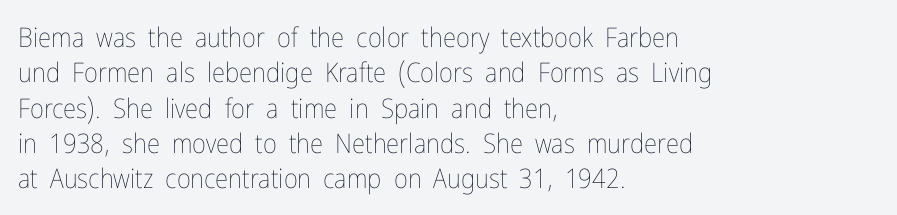
Line beginnings align vertically; line endings do not. The typography opts for an upright posture over an oblique one. Baseline-to-baseline distance is the conventional proportion of letter height. The characters are drawn with everyday or finer stroke widths. Here the glyphs are tracked normally, forming tight word shapes.
